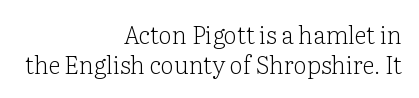
Weight: regular or lighter. The lines are quadded right. Check under the words: just untouched page. It's the straight-up-and-down kind of type. The passage shown has conventional tracking throughout.
